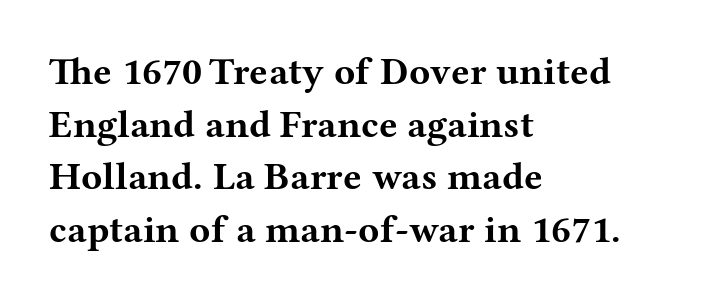
Q: Is the text bold? A: Yes.
Q: Is the text italic (slanted)? A: No, it is upright.
Q: Is the typeface a serif or a sans-serif typeface? A: Serif.
Q: Is the text underlined? A: No.
Q: How is the paragraph aligned? A: Left-aligned.
Q: Is the spacing between letters normal or unusually wide? A: Normal.
Q: Is the spacing between lines tight, normal or loose? A: Normal.
Q: Width (condensed, normal, or wide)? A: Wide.
Q: Stroke contrast? A: Medium.
Q: x-height? A: Medium.
Q: Monospaced? A: No.
